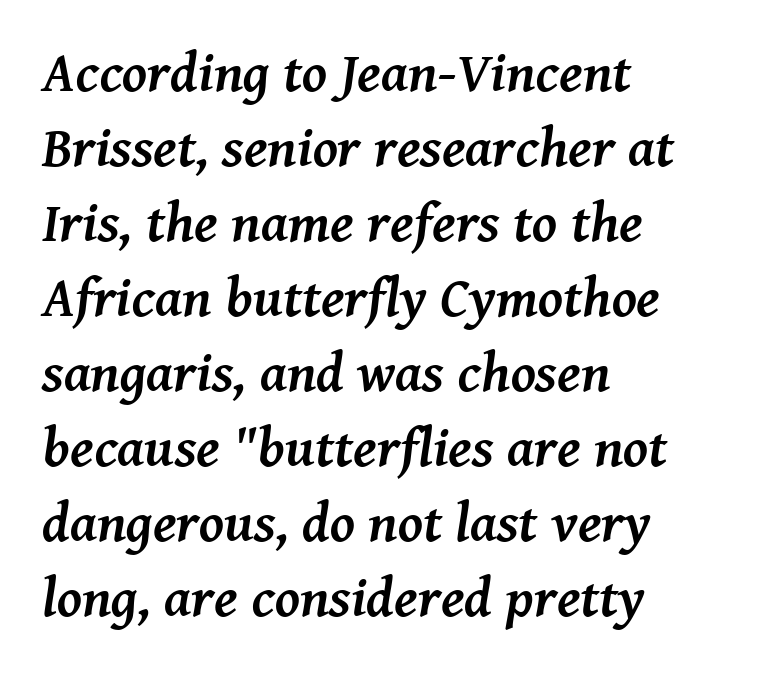
{"serif": "yes", "italic": "yes", "lean": "right", "slant_degrees": 8, "bold": "yes", "weight": "semibold", "width": "normal", "stroke_contrast": "medium", "x_height": "medium", "monospaced": "no", "underline": "no", "align": "left", "line_spacing": "normal", "line_spacing_ratio": 1.34, "letter_spacing": "normal", "letter_spacing_em": 0.0, "glyph_px": 56}
